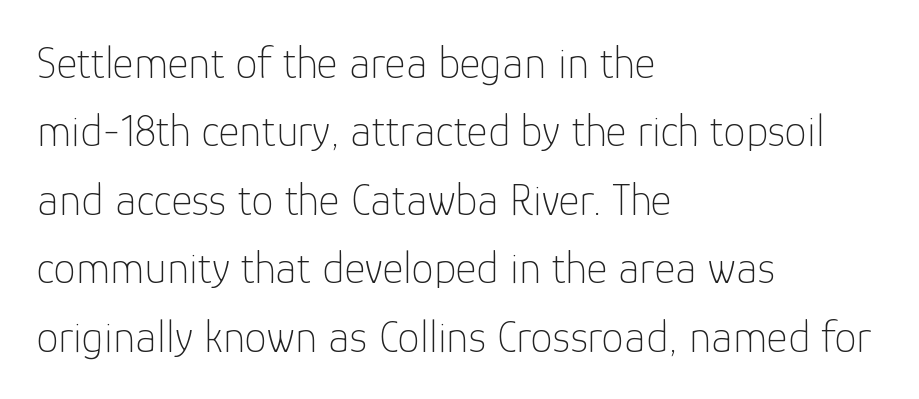
The image shows 45 px thin sans-serif type, upright; set left-aligned, normal line spacing (1.52x), normal letter spacing, not underlined; low stroke contrast and a medium x-height.
